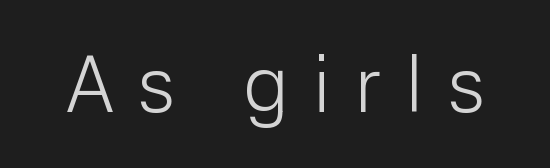
{"serif": "no", "italic": "no", "bold": "no", "weight": "light", "width": "normal", "stroke_contrast": "low", "x_height": "medium", "monospaced": "no", "underline": "no", "letter_spacing": "wide", "letter_spacing_em": 0.3, "glyph_px": 79}
